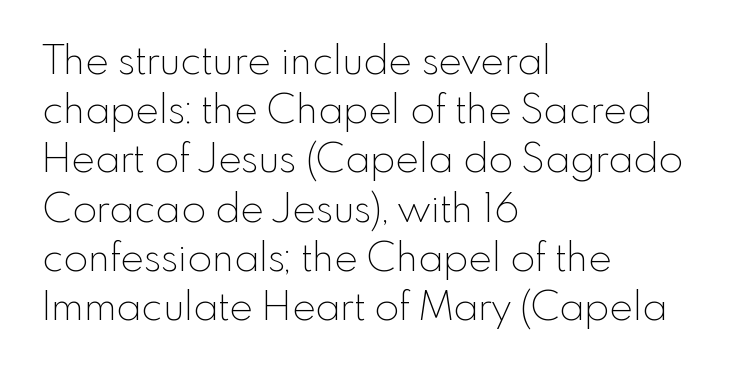
Bold? No — there's no thickening of the strokes. Varying glyph widths throughout — classic text-font behaviour. The typesetter chose a ragged-right arrangement here. A clean baseline with only descenders dipping below it. Are there feet on the stems? There aren't — it's a sans.
